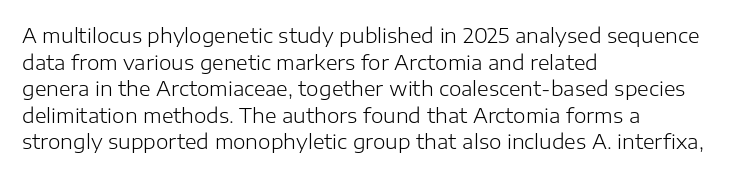
Does the copy run flush right? No — it runs flush left. The block of text has a typical density, with ordinary space between rows. This sample uses plain, unmodified letter spacing. The zone under the glyphs is completely vacant. A roman cut, with each character standing at attention. Stem width sits at or under what a default text font uses.
